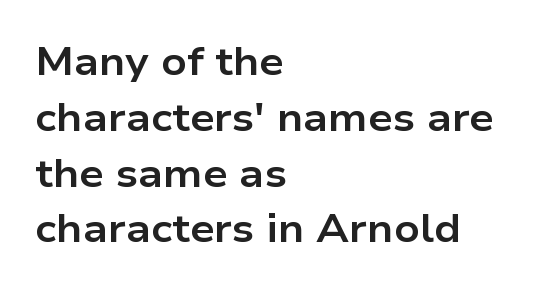
Q: Is the text bold? A: Yes.
Q: Is the text italic (slanted)? A: No, it is upright.
Q: Is the typeface a serif or a sans-serif typeface? A: Sans-serif.
Q: Is the text underlined? A: No.
Q: How is the paragraph aligned? A: Left-aligned.
Q: Is the spacing between letters normal or unusually wide? A: Normal.
Q: Is the spacing between lines tight, normal or loose? A: Normal.
Q: Width (condensed, normal, or wide)? A: Wide.
Q: Stroke contrast? A: Low.
Q: x-height? A: Medium.
Q: Monospaced? A: No.
